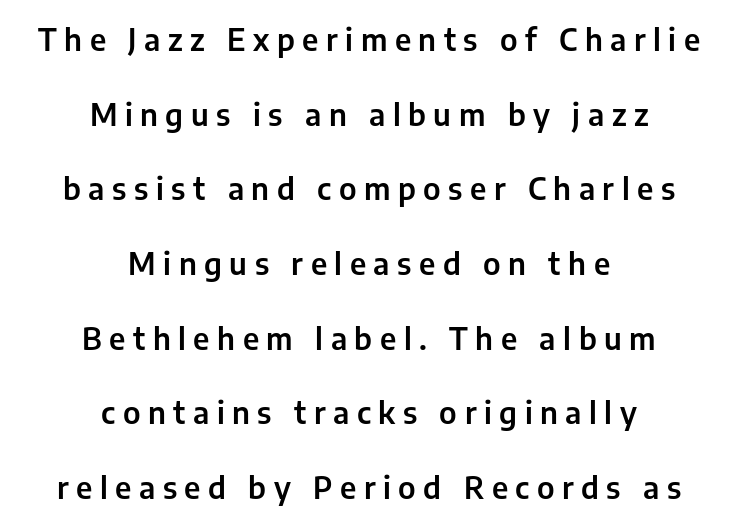
{"serif": "no", "italic": "no", "width": "normal", "stroke_contrast": "low", "x_height": "medium", "monospaced": "no", "underline": "no", "align": "center", "line_spacing": "loose", "line_spacing_ratio": 2.49, "letter_spacing": "wide", "letter_spacing_em": 0.25, "glyph_px": 30}
